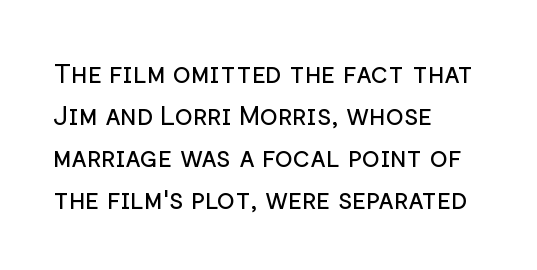
{"italic": "no", "bold": "no", "underline": "no", "align": "left", "line_spacing": "normal", "line_spacing_ratio": 1.55, "letter_spacing": "normal", "letter_spacing_em": 0.0, "glyph_px": 27}
